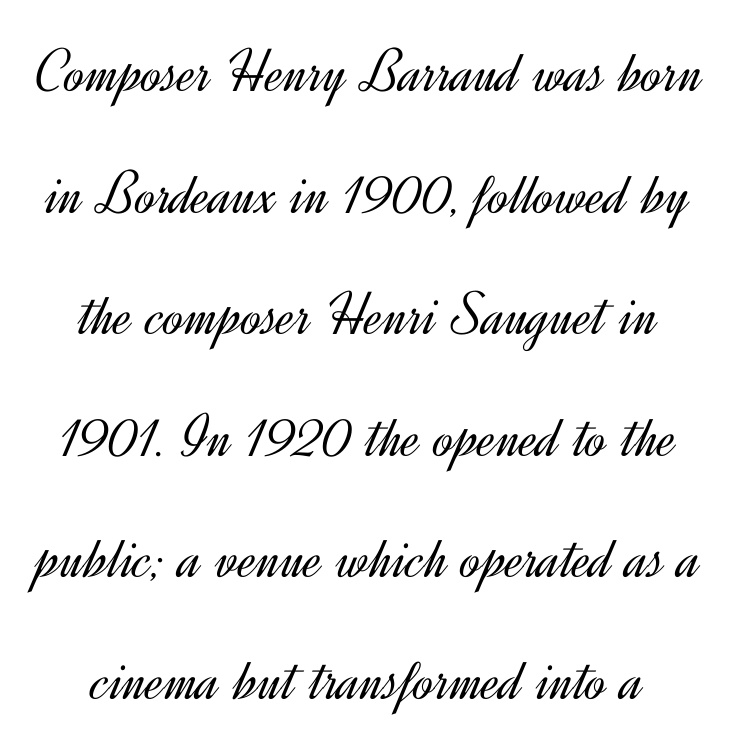
The image shows 62 px light sans-serif type; set loose line spacing (1.96x), normal letter spacing, not underlined; a small x-height.
